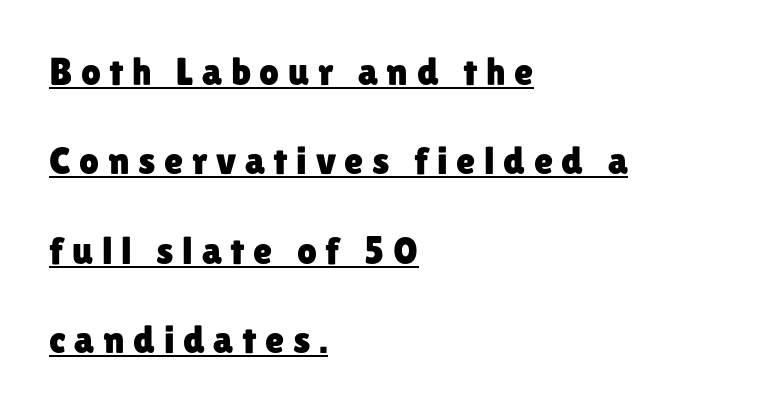
The image shows 39 px sans-serif type, upright; set left-aligned, loose line spacing (2.29x), unusually wide letter spacing (+0.22 em), underlined; low stroke contrast and a medium x-height.
